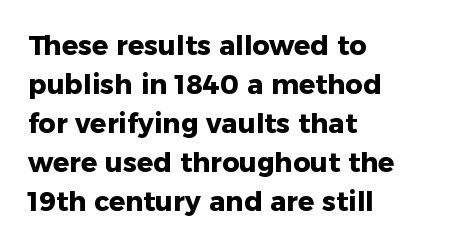
{"italic": "no", "bold": "yes", "underline": "no", "align": "left", "line_spacing": "normal", "line_spacing_ratio": 1.44, "letter_spacing": "normal", "letter_spacing_em": 0.0, "glyph_px": 27}
